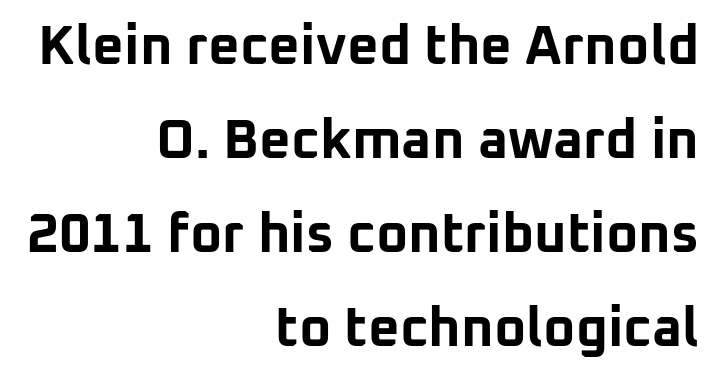
Q: Is the text bold? A: Yes.
Q: Is the text italic (slanted)? A: No, it is upright.
Q: Is the typeface a serif or a sans-serif typeface? A: Sans-serif.
Q: Is the text underlined? A: No.
Q: How is the paragraph aligned? A: Right-aligned.
Q: Is the spacing between letters normal or unusually wide? A: Normal.
Q: Width (condensed, normal, or wide)? A: Normal.
Q: Stroke contrast? A: Low.
Q: x-height? A: Medium.
Q: Monospaced? A: No.
